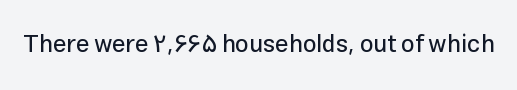
{"italic": "no", "underline": "no", "letter_spacing": "normal", "letter_spacing_em": 0.0, "glyph_px": 24}
